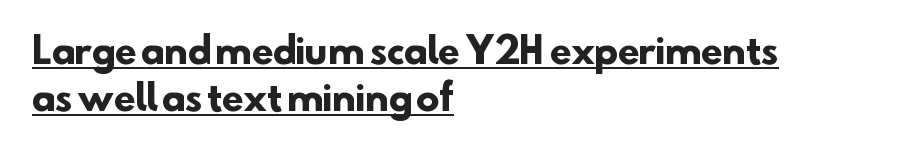
Q: Is the text bold? A: Yes.
Q: Is the typeface a serif or a sans-serif typeface? A: Sans-serif.
Q: Is the text underlined? A: Yes.
Q: How is the paragraph aligned? A: Left-aligned.
Q: Is the spacing between letters normal or unusually wide? A: Normal.
Q: Is the spacing between lines tight, normal or loose? A: Normal.
Q: Width (condensed, normal, or wide)? A: Normal.
Q: Stroke contrast? A: Low.
Q: x-height? A: Small.
Q: Monospaced? A: No.
